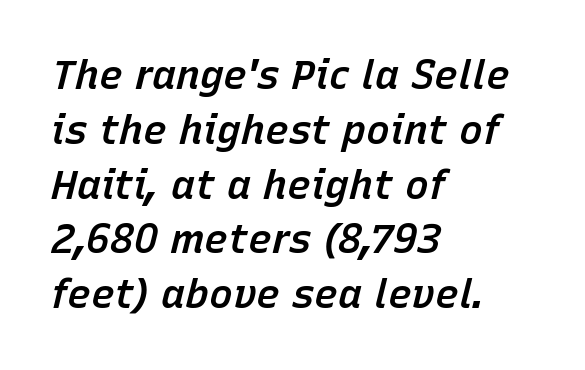
Q: Is the text bold? A: Semi-bold.
Q: Is the text italic (slanted)? A: Yes, it leans right by about 15 degrees.
Q: Is the text underlined? A: No.
Q: How is the paragraph aligned? A: Left-aligned.
Q: Is the spacing between letters normal or unusually wide? A: Normal.
Q: Is the spacing between lines tight, normal or loose? A: Normal.
Q: Width (condensed, normal, or wide)? A: Normal.
Q: Stroke contrast? A: Low.
Q: x-height? A: Medium.
Q: Monospaced? A: No.
